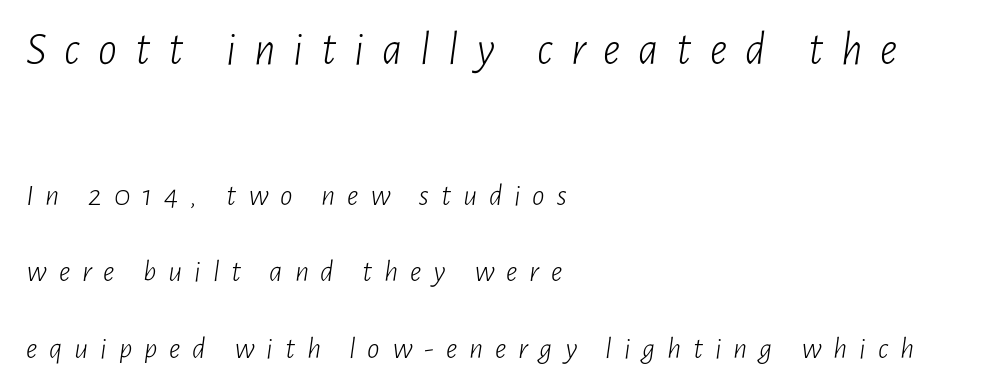
{"italic": "yes", "lean": "right", "slant_degrees": 7, "bold": "no", "weight": "light", "width": "condensed", "stroke_contrast": "low", "x_height": "medium", "monospaced": "no", "underline": "no", "align": "left", "line_spacing": "loose", "line_spacing_ratio": 2.47, "letter_spacing": "wide", "letter_spacing_em": 0.38, "larger_block": "first", "size_ratio": 1.52, "glyph_px": 47}
